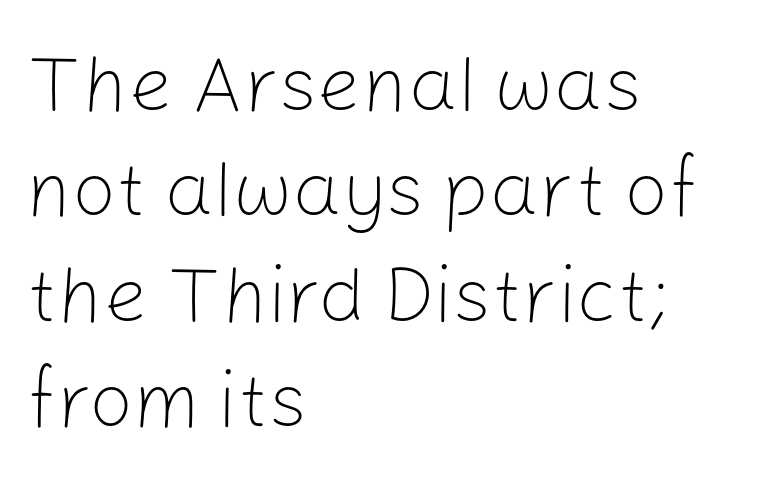
The image shows 78 px light sans-serif type, upright; set left-aligned, normal line spacing (1.35x), normal letter spacing, not underlined; low stroke contrast and a medium x-height.
